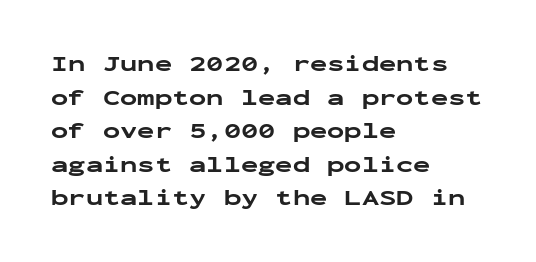
Each line starts at the same left margin while the right side varies. One glance says typical: line gaps are just what's usual. Nope, not italic — everything's standing straight. Plenty of ink on the page — the face is bold.
